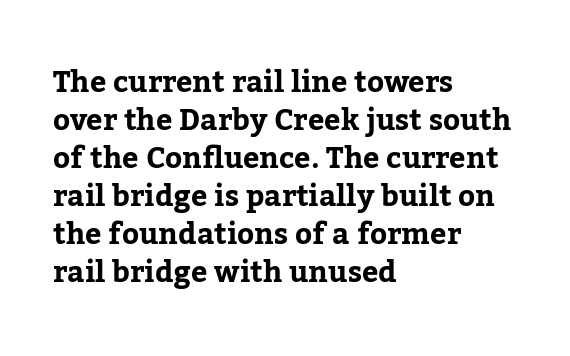
Q: Is the text bold? A: Yes.
Q: Is the text italic (slanted)? A: No, it is upright.
Q: Is the typeface a serif or a sans-serif typeface? A: Serif.
Q: Is the text underlined? A: No.
Q: How is the paragraph aligned? A: Left-aligned.
Q: Is the spacing between letters normal or unusually wide? A: Normal.
Q: Is the spacing between lines tight, normal or loose? A: Normal.
Q: Width (condensed, normal, or wide)? A: Normal.
Q: Stroke contrast? A: Low.
Q: x-height? A: Medium.
Q: Monospaced? A: No.
